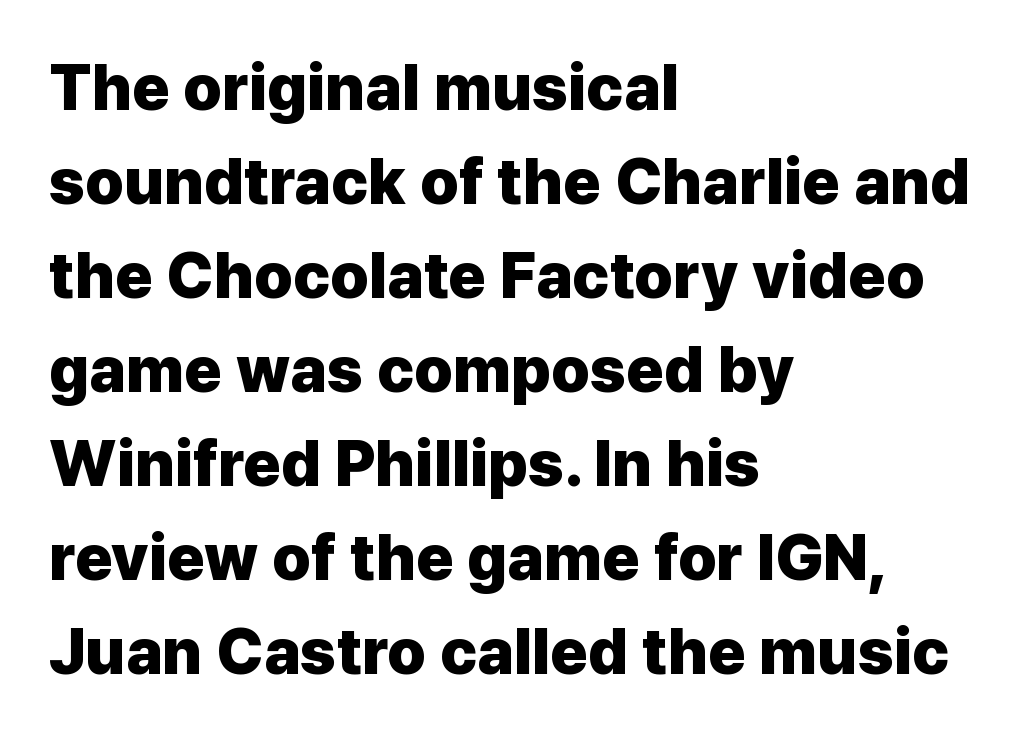
The image shows 64 px heavy sans-serif type, upright; set left-aligned, normal line spacing (1.47x), normal letter spacing, not underlined; low stroke contrast and a medium x-height.
